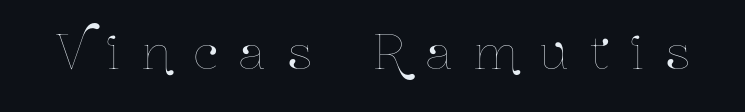
The image shows 46 px condensed type, upright; set unusually wide letter spacing (+0.49 em), not underlined; low stroke contrast and a medium x-height.
